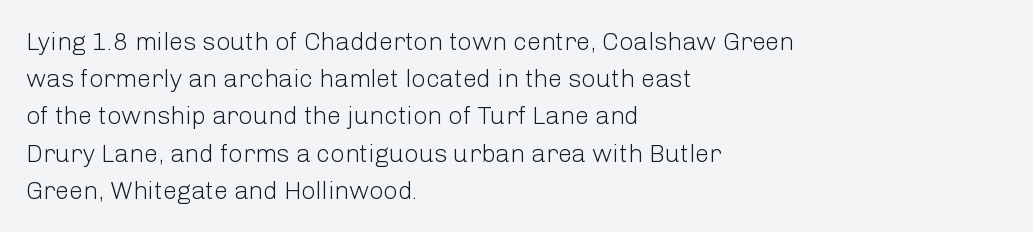
{"italic": "no", "bold": "no", "underline": "no", "align": "left", "line_spacing": "normal", "line_spacing_ratio": 1.49, "letter_spacing": "normal", "letter_spacing_em": 0.0, "glyph_px": 25}
